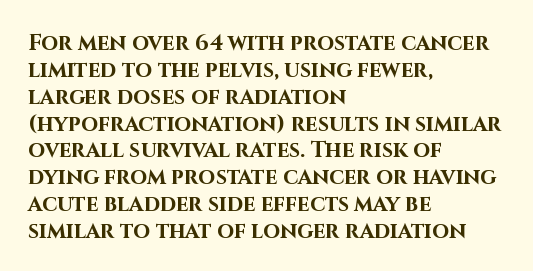
{"italic": "no", "bold": "yes", "underline": "no", "align": "left", "line_spacing_ratio": 1.22, "letter_spacing": "normal", "letter_spacing_em": 0.0, "glyph_px": 22}
